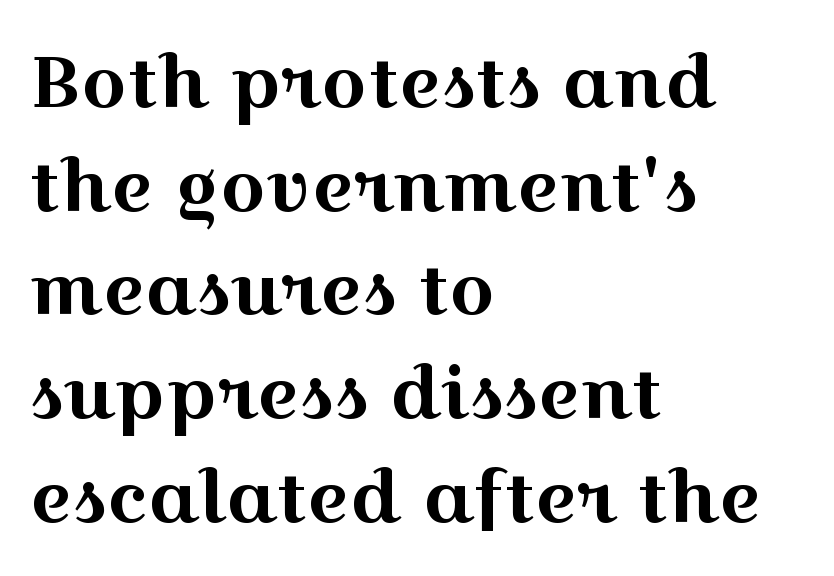
The image shows 72 px wide serif type, upright; set left-aligned, normal line spacing (1.44x), normal letter spacing, not underlined; a medium x-height.
